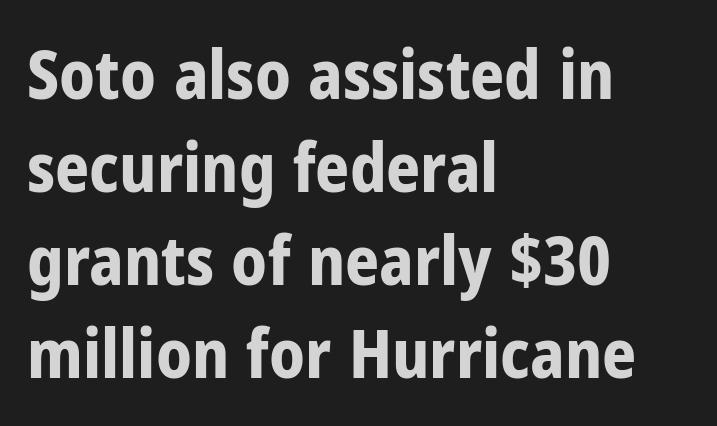
There is no visible air inserted between adjacent glyphs. Caption: bold face, heavy strokes. Reading down the column, the eye jumps a familiar distance to each next line. The passage is arranged the way most books set body copy — flush left. These lines are rendered in a variable-pitch font.
